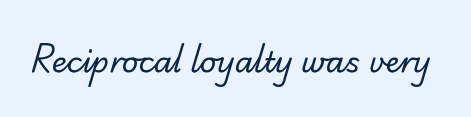
The image shows 29 px regular-weight sans-serif type; set normal letter spacing, not underlined; low stroke contrast and a small x-height.
